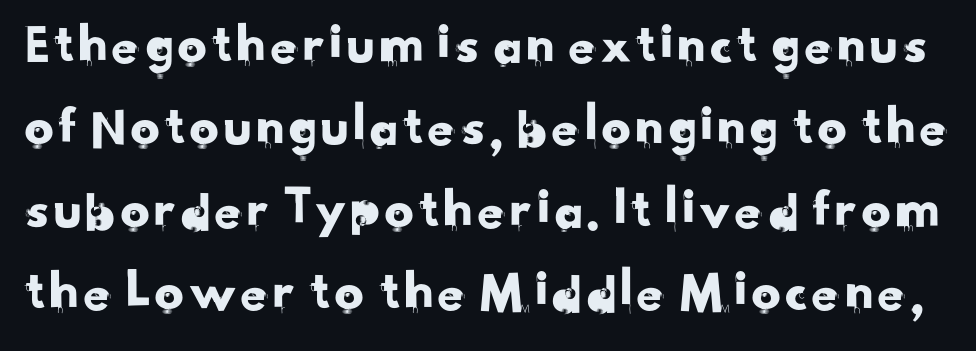
The line texture is even and compact thanks to regular tracking. The zone under the glyphs is completely vacant. Think of a printed novel: that variable character pitch is what you see here. Does the leading feel generous? No, just average. The designer went with a sans here, leaving each stem footless.
